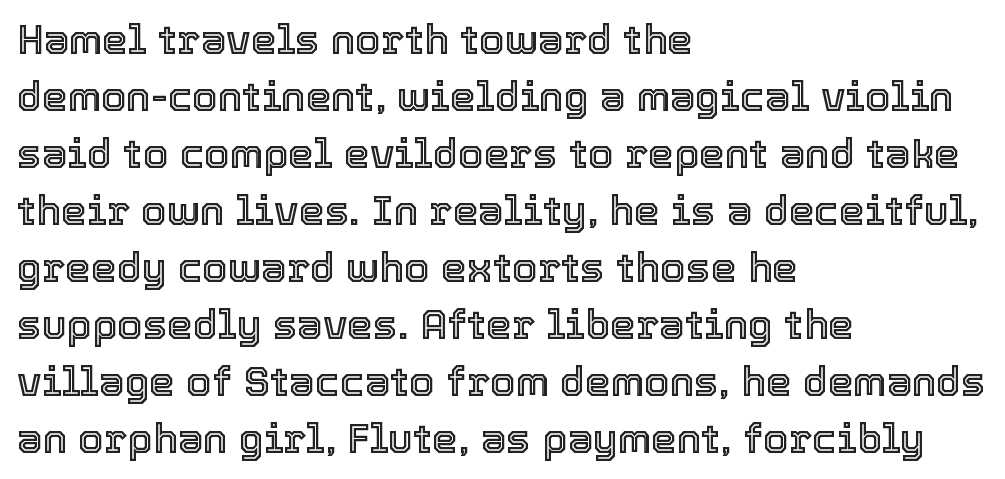
In terms of leading, this rendering sits right in the middle. Characters remain perfectly vertical along every line. Do the characters align in a grid? No, the font is proportional. The letterforms sit shoulder to shoulder at normal distance.
